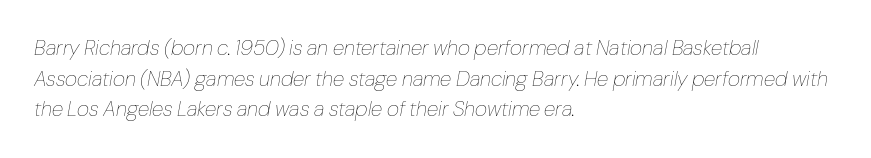
{"italic": "yes", "lean": "right", "slant_degrees": 10, "bold": "no", "underline": "no", "align": "left", "line_spacing": "normal", "line_spacing_ratio": 1.46, "letter_spacing": "normal", "letter_spacing_em": 0.0, "glyph_px": 21}
